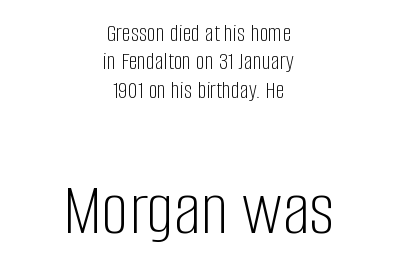
{"serif": "no", "italic": "no", "bold": "no", "weight": "light", "width": "condensed", "stroke_contrast": "low", "x_height": "large", "monospaced": "no", "underline": "no", "align": "center", "line_spacing": "tight", "line_spacing_ratio": 1.14, "letter_spacing": "normal", "letter_spacing_em": 0.0, "larger_block": "second", "size_ratio": 3.04, "glyph_px": 76}
